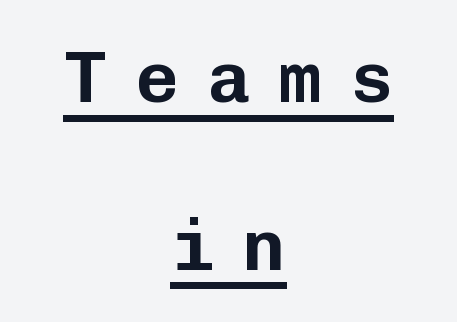
Every word sits above its own underline. Examine the stroke ends and you'll find no serifs. This sample uses an upright cut, with every glyph sitting square on the baseline. The rendering uses typewriter-style spacing with identical character cells.
